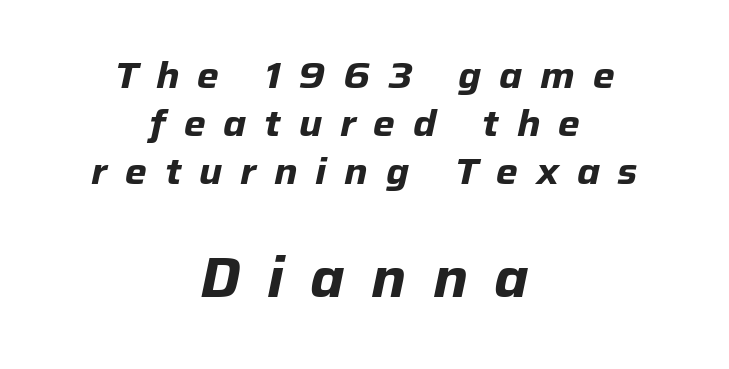
{"italic": "yes", "lean": "right", "slant_degrees": 12, "bold": "yes", "weight": "bold", "width": "normal", "stroke_contrast": "low", "x_height": "medium", "monospaced": "no", "underline": "no", "align": "center", "line_spacing": "normal", "line_spacing_ratio": 1.3, "letter_spacing": "wide", "letter_spacing_em": 0.48, "larger_block": "second", "size_ratio": 1.49, "glyph_px": 55}
